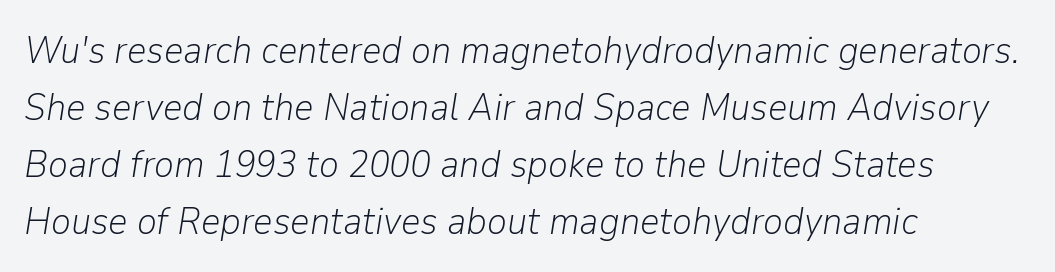
The image shows 38 px light type, italic (leaning right); set left-aligned, normal line spacing (1.5x), normal letter spacing, not underlined; low stroke contrast and a medium x-height.
